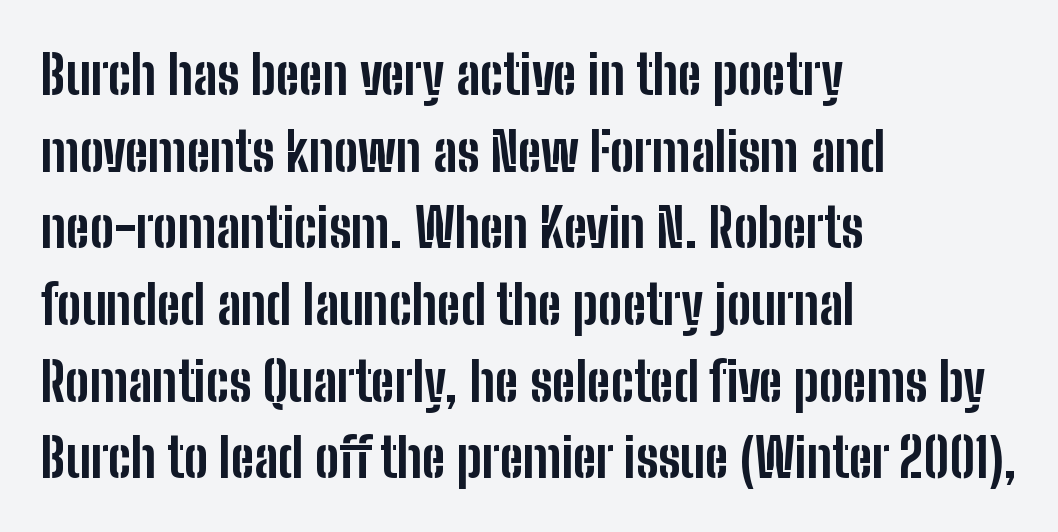
The image shows 54 px bold, condensed sans-serif type, upright; set left-aligned, normal line spacing (1.42x), normal letter spacing, not underlined; low stroke contrast and a medium x-height.
